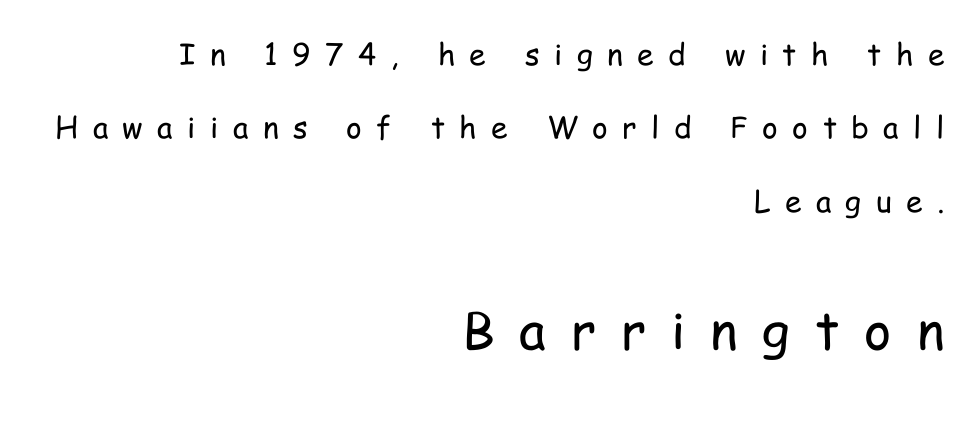
The image shows 52 px regular-weight, condensed sans-serif type, upright; set right-aligned, loose line spacing (2.45x), unusually wide letter spacing (+0.48 em), not underlined; the second (bottom) block is 1.73x larger; low stroke contrast and a medium x-height.
